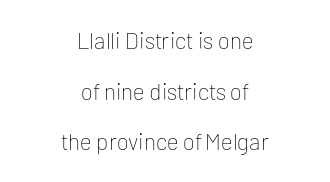
{"italic": "no", "bold": "no", "underline": "no", "align": "center", "line_spacing": "loose", "line_spacing_ratio": 2.2, "letter_spacing": "normal", "letter_spacing_em": 0.0, "glyph_px": 23}
